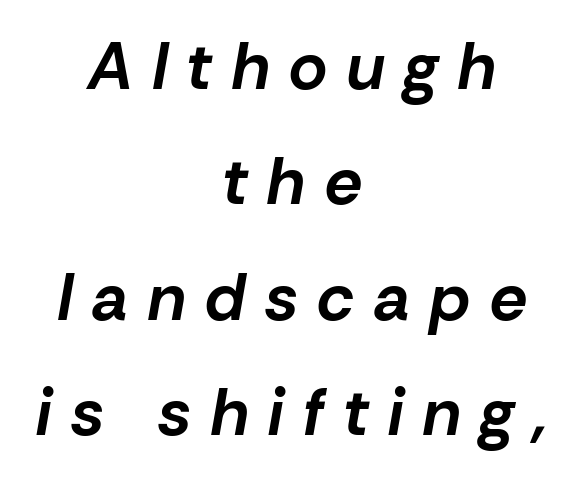
The image shows 66 px bold type, italic (leaning right); set centered, line spacing 1.75x, unusually wide letter spacing (+0.3 em), not underlined; low stroke contrast and a medium x-height.
